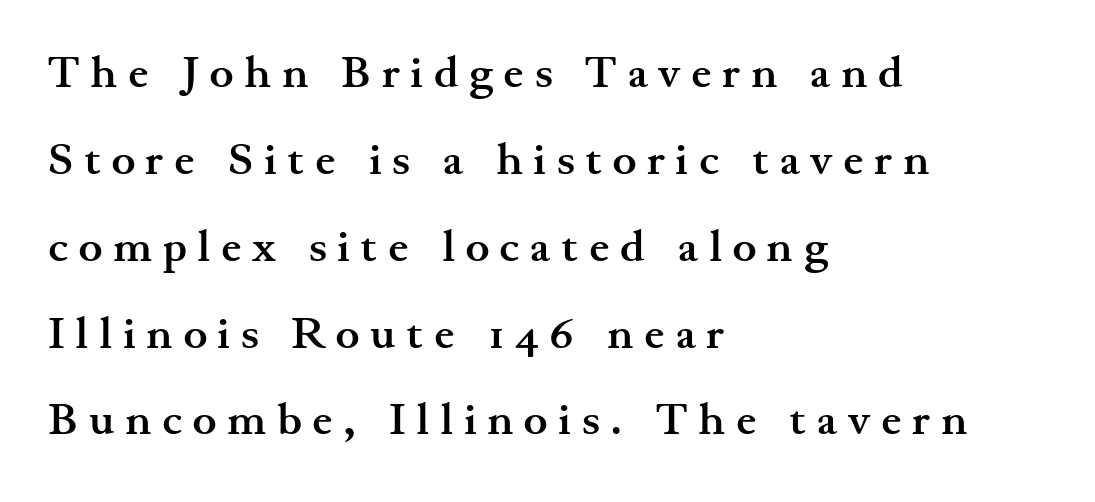
The typesetter chose a ragged-right arrangement here. These lines have a slow, spaced-out rhythm from letter to letter. The passage shown stacks its lines with a broad gap. These lines carry a lot of weight — the face is fully bold. The lettering stays uniformly vertical, giving the passage a roman look. A serif font was chosen for this passage.
